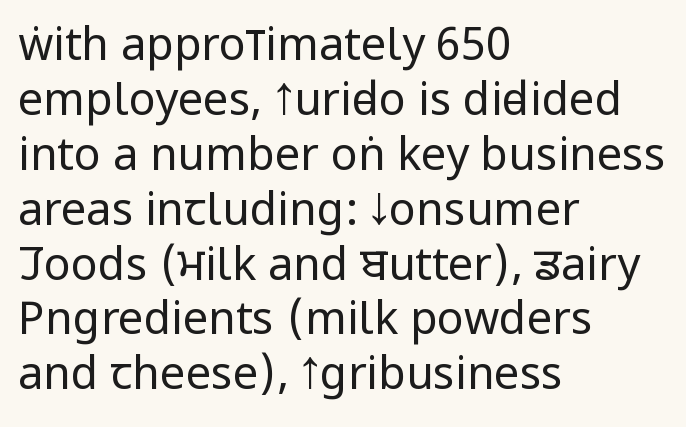
{"serif": "no", "italic": "no", "bold": "no", "weight": "regular", "width": "condensed", "stroke_contrast": "low", "x_height": "large", "monospaced": "no", "underline": "no", "align": "left", "line_spacing_ratio": 1.22, "letter_spacing": "normal", "letter_spacing_em": 0.0, "glyph_px": 45}
